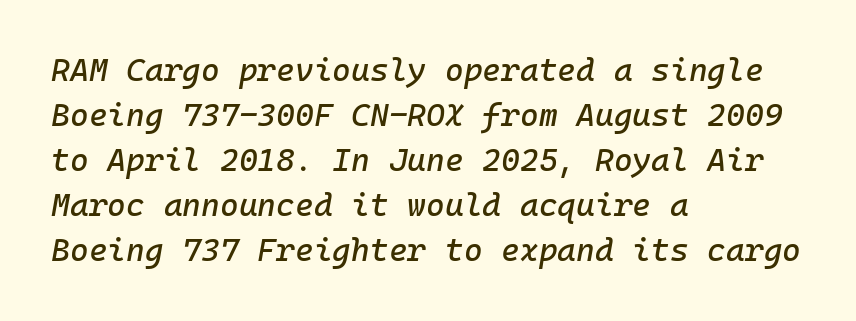
{"italic": "yes", "lean": "right", "slant_degrees": 10, "width": "normal", "stroke_contrast": "low", "x_height": "medium", "monospaced": "yes", "underline": "no", "align": "left", "line_spacing": "normal", "line_spacing_ratio": 1.41, "letter_spacing": "normal", "letter_spacing_em": 0.0, "glyph_px": 32}
